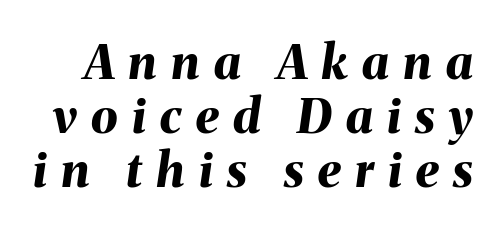
Heavy-handed strokes throughout: this text is bold. Observe the lean: these are italic letterforms. The letterforms stand isolated, each surrounded by extra space. Notice how descenders almost collide with the ascenders below — that's tight leading.
